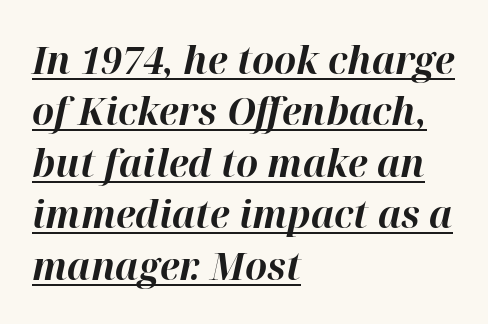
{"italic": "yes", "lean": "right", "slant_degrees": 12, "bold": "yes", "weight": "bold", "width": "normal", "stroke_contrast": "high", "x_height": "medium", "monospaced": "no", "underline": "yes", "align": "left", "line_spacing": "normal", "line_spacing_ratio": 1.32, "letter_spacing": "normal", "letter_spacing_em": 0.0, "glyph_px": 39}
